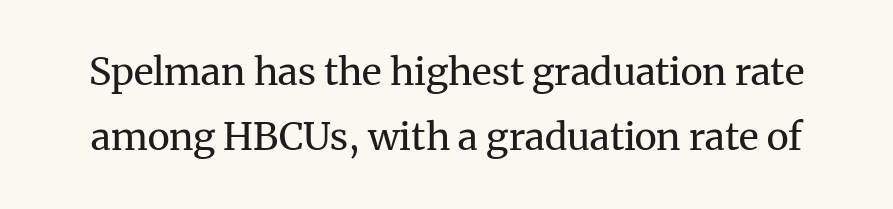
Summary of weight: not heavy and not bold. Each letter keeps its own natural width here, so spacing adapts to shape. Old-style or modern, the face here clearly has serifs. Does the lettering tilt? It doesn't — this is upright.
